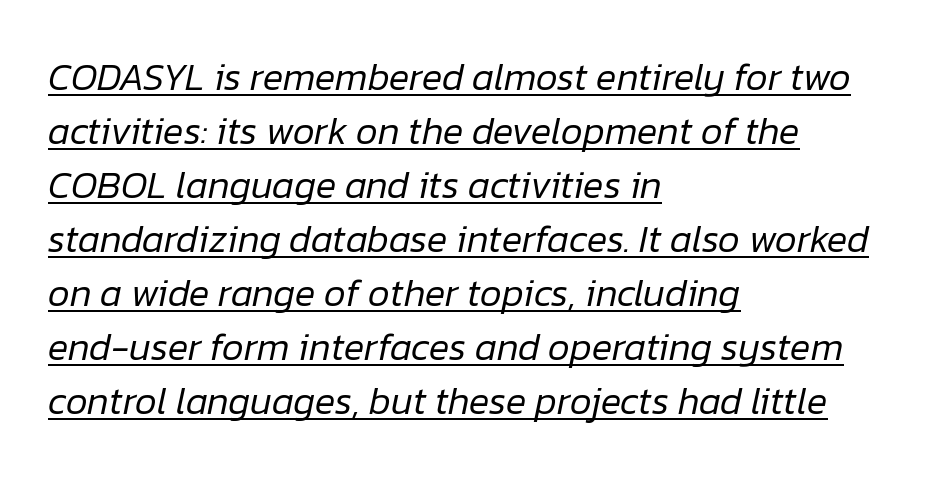
{"italic": "yes", "lean": "right", "slant_degrees": 12, "bold": "no", "weight": "regular", "width": "normal", "stroke_contrast": "low", "x_height": "medium", "monospaced": "no", "underline": "yes", "align": "left", "line_spacing": "normal", "line_spacing_ratio": 1.42, "letter_spacing": "normal", "letter_spacing_em": 0.0, "glyph_px": 38}
